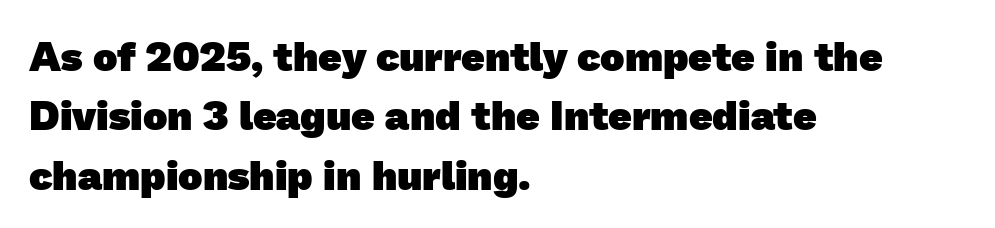
Words appear dense and cohesive because spacing is normal. Horizontally, the lines are justified to the leading edge only. Rule under the text: the space is simply empty. The lines sit at an ordinary, default distance from one another. Examine the stroke ends and you'll find no serifs.
